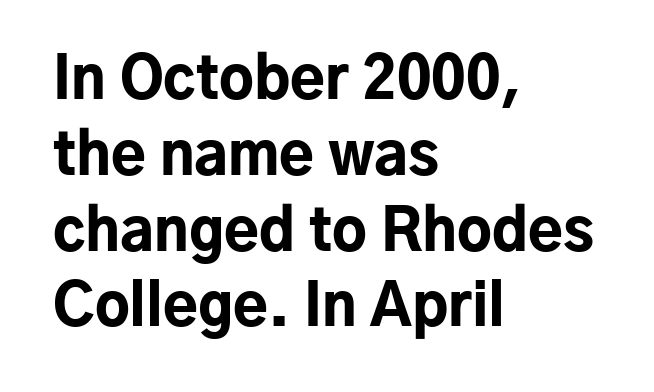
The image shows 57 px bold sans-serif type, upright; set left-aligned, normal line spacing (1.33x), normal letter spacing, not underlined; low stroke contrast and a medium x-height.
